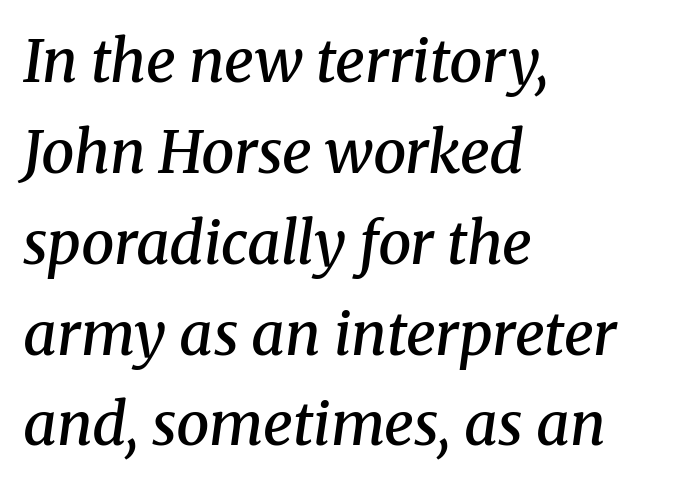
The space beneath each line is pristine and unruled. In terms of posture, this sample is oblique. The paragraph has a hard left edge and a soft right edge. This is the in-between weight designers call semibold or demi. Looks like regular typesetting: each glyph gets only the width it needs. The type family on display is of the serif kind.
